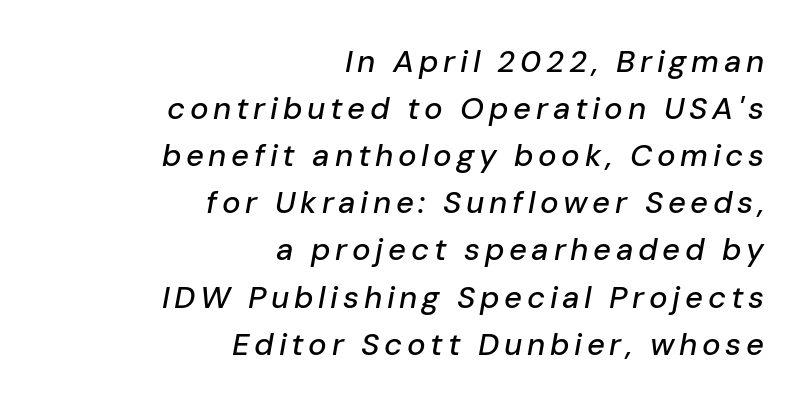
Vertical spacing — default. The rendering anchors every line to the right-hand side. The letters advance in unequal steps, a hallmark of proportional type. Style check: oblique. Check under the words: just untouched page.
